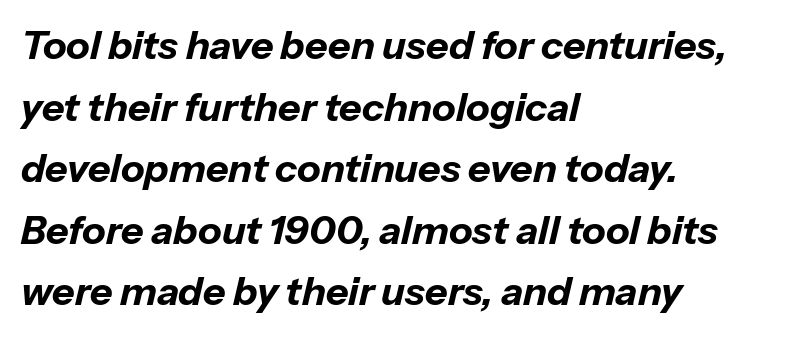
Descenders hang freely into open space. The passage shown leans; its letterforms are oblique. Casual observation: everything's shoved over to the left. The rows are spaced the way most documents space them. Inter-character spacing is left at the font's built-in metrics.
